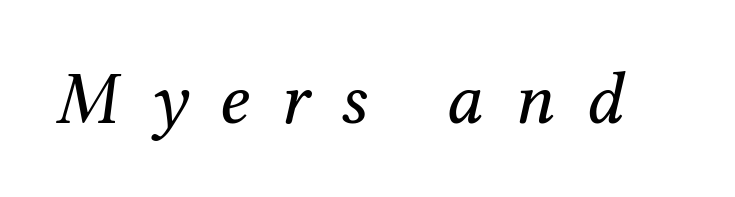
{"serif": "yes", "italic": "yes", "lean": "right", "slant_degrees": 12, "bold": "no", "weight": "regular", "width": "normal", "stroke_contrast": "medium", "x_height": "medium", "monospaced": "no", "underline": "no", "letter_spacing": "wide", "letter_spacing_em": 0.42, "glyph_px": 75}
